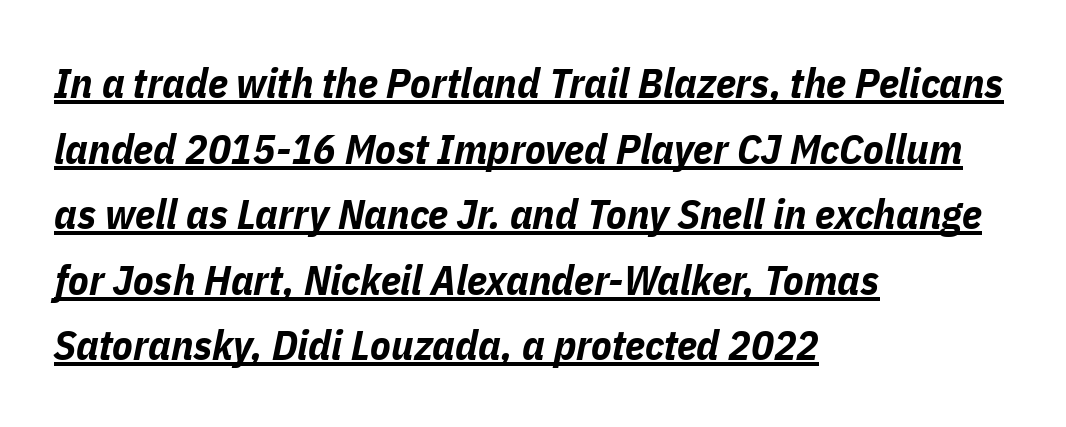
Q: Is the text bold? A: Yes.
Q: Is the text italic (slanted)? A: Yes, it leans right by about 11 degrees.
Q: Is the text underlined? A: Yes.
Q: How is the paragraph aligned? A: Left-aligned.
Q: Is the spacing between letters normal or unusually wide? A: Normal.
Q: Is the spacing between lines tight, normal or loose? A: Normal.
Q: Width (condensed, normal, or wide)? A: Condensed.
Q: Stroke contrast? A: Low.
Q: x-height? A: Medium.
Q: Monospaced? A: No.
